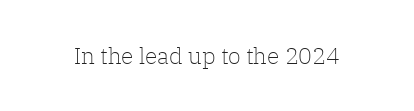
The type is set solid horizontally, with unmodified tracking. Words float on clear page, feet unadorned. A quiet, ordinary-to-light weight characterises the typeface. The type sits square on the baseline with zero lean.
